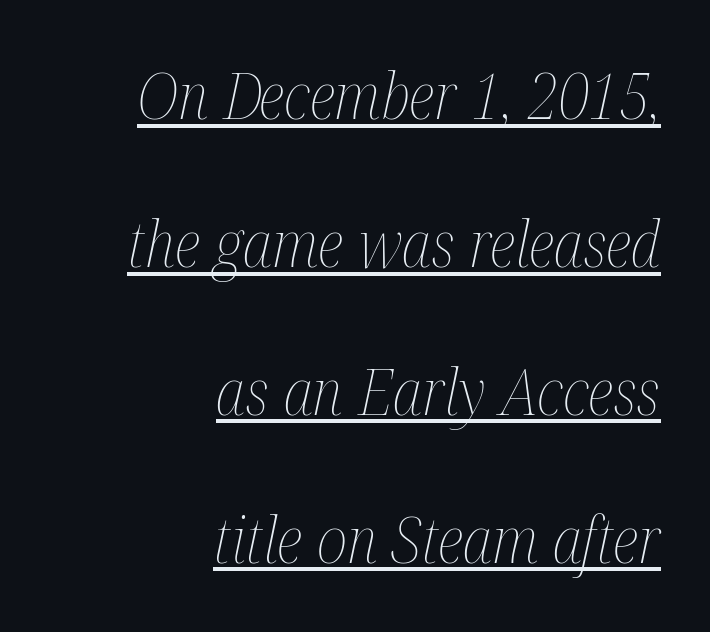
The paragraph has a hard right edge and a soft left edge. Each letter keeps its own natural width here, so spacing adapts to shape. Observe the ordinary spacing: letters are neighbours, not strangers. How would I describe the line gaps? Wide and relaxed.
